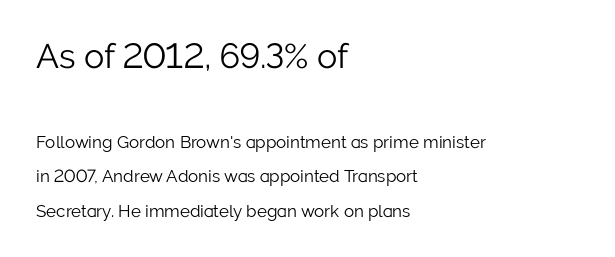
{"serif": "no", "italic": "no", "bold": "no", "weight": "light", "width": "normal", "stroke_contrast": "low", "x_height": "medium", "monospaced": "no", "underline": "no", "align": "left", "line_spacing": "loose", "line_spacing_ratio": 2.02, "letter_spacing": "normal", "letter_spacing_em": 0.0, "larger_block": "first", "size_ratio": 2.0, "glyph_px": 34}
